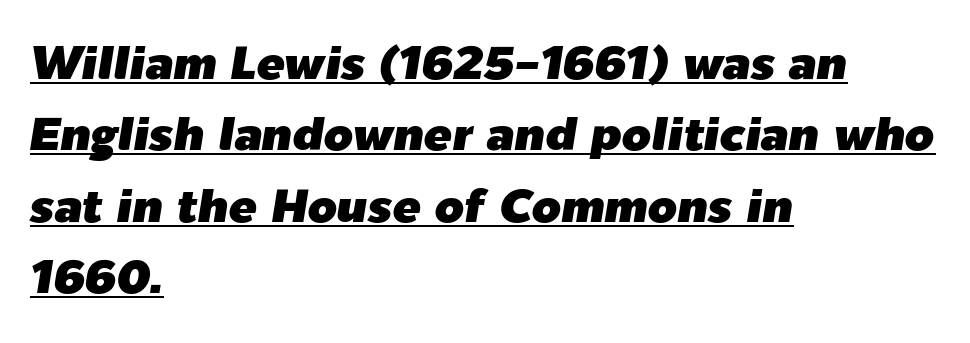
The specimen reads as italic at a glance. A typesetter would call this proportional, since set widths differ per character. Here the glyphs are tracked normally, forming tight word shapes. Rows of type keep a routine distance in the vertical direction. Every word sits above its own underline.
